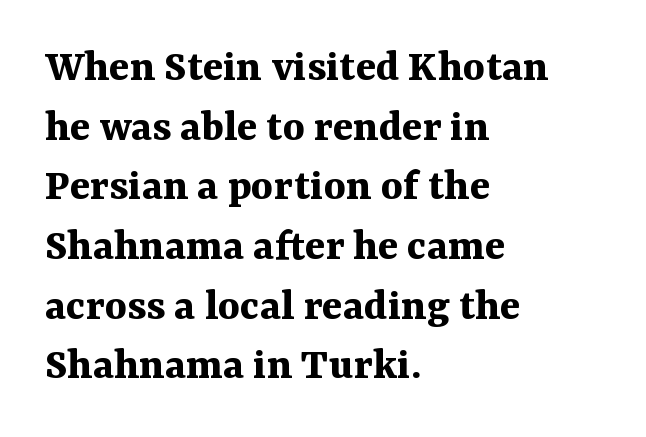
The image shows 47 px bold serif type, upright; set left-aligned, normal line spacing (1.27x), normal letter spacing, not underlined; medium stroke contrast and a medium x-height.
